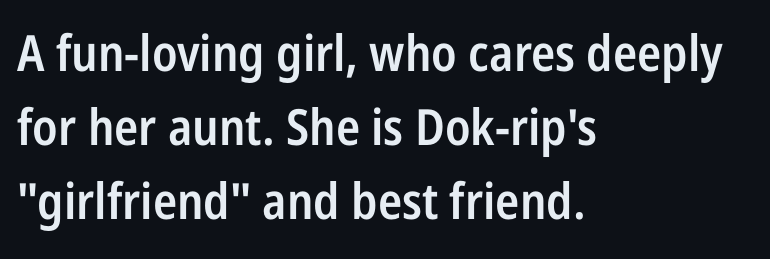
The image shows 50 px semibold, condensed sans-serif type, upright; set left-aligned, normal line spacing (1.48x), normal letter spacing, not underlined; low stroke contrast and a medium x-height.
